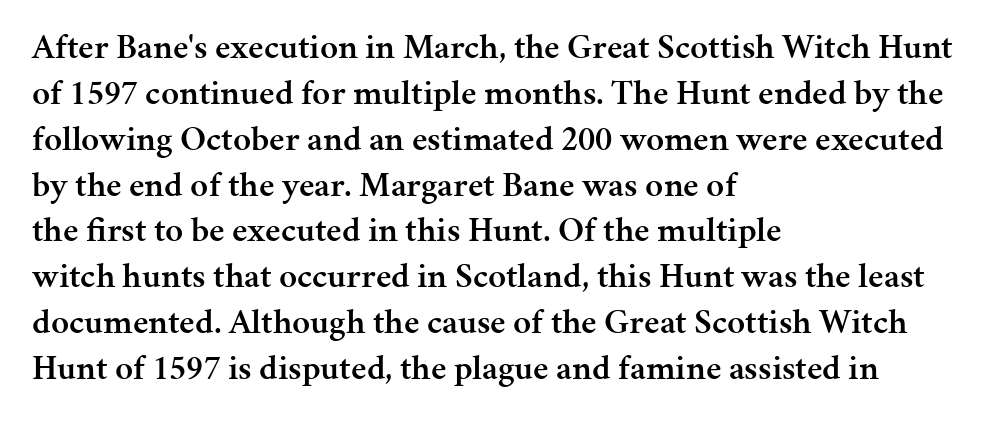
{"serif": "yes", "italic": "no", "bold": "semi", "weight": "semibold", "width": "normal", "stroke_contrast": "medium", "x_height": "medium", "monospaced": "no", "underline": "no", "align": "left", "line_spacing": "normal", "line_spacing_ratio": 1.31, "letter_spacing": "normal", "letter_spacing_em": 0.0, "glyph_px": 35}
